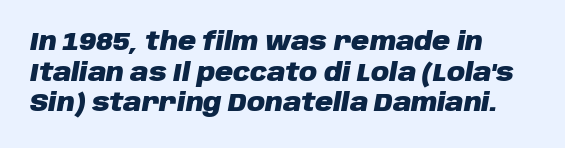
Q: Is the text bold? A: Yes.
Q: Is the text italic (slanted)? A: Yes, it leans right by about 10 degrees.
Q: Is the text underlined? A: No.
Q: How is the paragraph aligned? A: Left-aligned.
Q: Is the spacing between letters normal or unusually wide? A: Normal.
